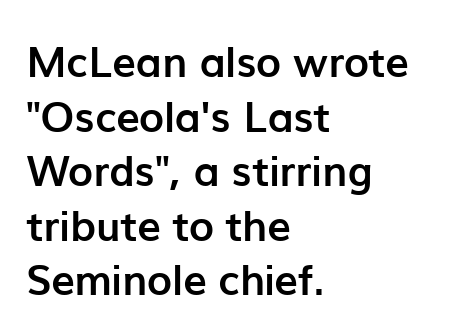
Q: Is the text bold? A: Yes.
Q: Is the text italic (slanted)? A: No, it is upright.
Q: Is the typeface a serif or a sans-serif typeface? A: Sans-serif.
Q: Is the text underlined? A: No.
Q: How is the paragraph aligned? A: Left-aligned.
Q: Is the spacing between letters normal or unusually wide? A: Normal.
Q: Is the spacing between lines tight, normal or loose? A: Normal.
Q: Width (condensed, normal, or wide)? A: Normal.
Q: Stroke contrast? A: Low.
Q: x-height? A: Medium.
Q: Monospaced? A: No.
